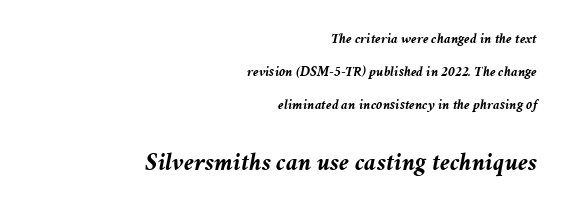
Check under the words: just untouched page. This sample trades compactness for vertical openness between lines. One-word summary of the alignment: right. Spacing between characters is what you'd get straight out of the box.
